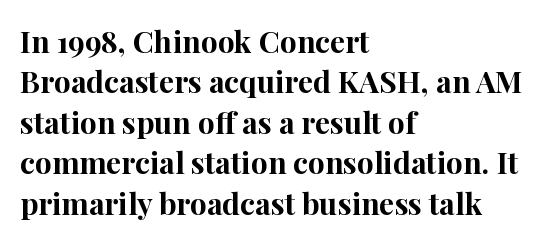
{"serif": "yes", "italic": "no", "bold": "yes", "weight": "bold", "width": "normal", "stroke_contrast": "high", "x_height": "medium", "monospaced": "no", "underline": "no", "align": "left", "line_spacing": "normal", "line_spacing_ratio": 1.35, "letter_spacing": "normal", "letter_spacing_em": 0.0, "glyph_px": 30}
